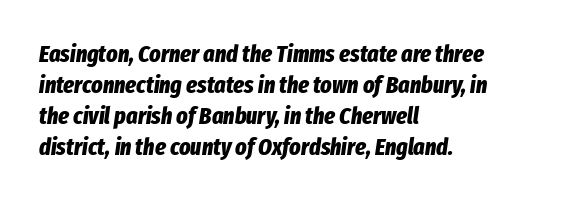
Notice how the passage keeps a crisp vertical edge on the left only. Rule under the text: the space is simply empty. The letters are bold, with thick, heavy strokes. Observe the ordinary spacing: letters are neighbours, not strangers.
